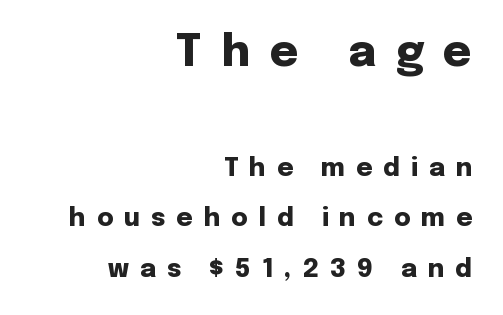
Q: Is the text bold? A: Yes.
Q: Is the text italic (slanted)? A: No, it is upright.
Q: Is the typeface a serif or a sans-serif typeface? A: Sans-serif.
Q: Is the text underlined? A: No.
Q: How is the paragraph aligned? A: Right-aligned.
Q: Is the spacing between letters normal or unusually wide? A: Unusually wide.
Q: Is the spacing between lines tight, normal or loose? A: Loose.
Q: Which block of text is set in a larger size, the first (top) or the second (bottom)? A: The first (top) one.
Q: Width (condensed, normal, or wide)? A: Normal.
Q: Stroke contrast? A: Low.
Q: x-height? A: Medium.
Q: Monospaced? A: No.
